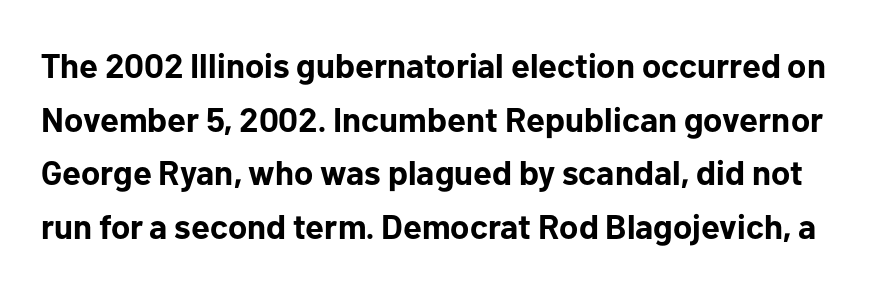
{"serif": "no", "italic": "no", "bold": "yes", "weight": "bold", "width": "normal", "stroke_contrast": "low", "x_height": "medium", "monospaced": "no", "underline": "no", "line_spacing": "normal", "line_spacing_ratio": 1.58, "letter_spacing": "normal", "letter_spacing_em": 0.0, "glyph_px": 34}
